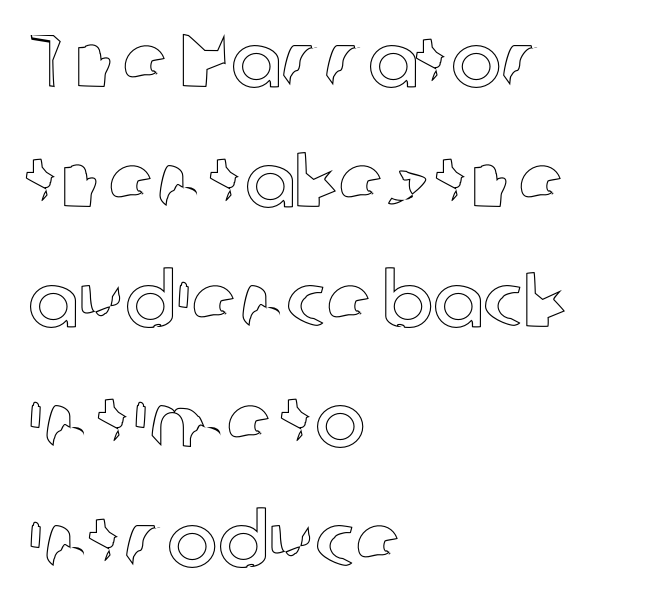
The image shows 76 px text type, upright; set left-aligned, normal line spacing (1.58x), normal letter spacing, not underlined; a medium x-height.
